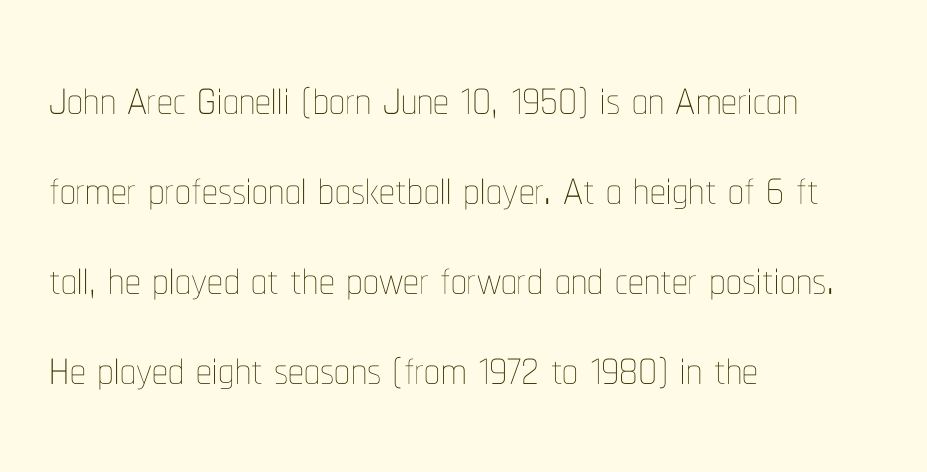
Q: Is the text bold? A: No.
Q: Is the text italic (slanted)? A: No, it is upright.
Q: Is the text underlined? A: No.
Q: How is the paragraph aligned? A: Left-aligned.
Q: Is the spacing between letters normal or unusually wide? A: Normal.
Q: Is the spacing between lines tight, normal or loose? A: Normal.
Q: Width (condensed, normal, or wide)? A: Condensed.
Q: Stroke contrast? A: Low.
Q: x-height? A: Medium.
Q: Monospaced? A: No.
